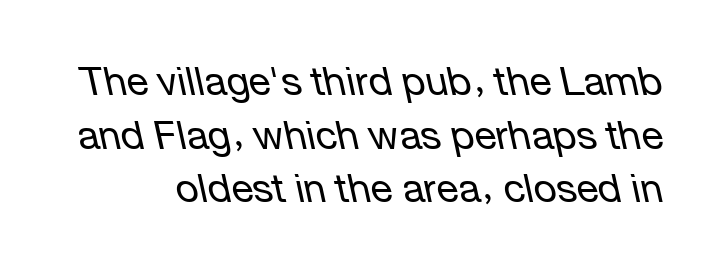
The image shows 40 px regular-weight type, italic (leaning left); set normal line spacing (1.34x), normal letter spacing, not underlined; low stroke contrast and a medium x-height.
